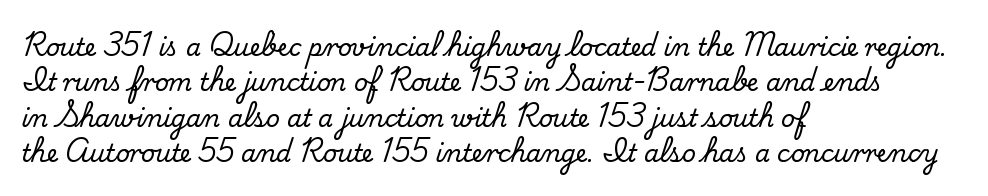
Q: Is the text italic (slanted)? A: Yes.
Q: Is the text underlined? A: No.
Q: How is the paragraph aligned? A: Left-aligned.
Q: Is the spacing between letters normal or unusually wide? A: Normal.
Q: Is the spacing between lines tight, normal or loose? A: Normal.
